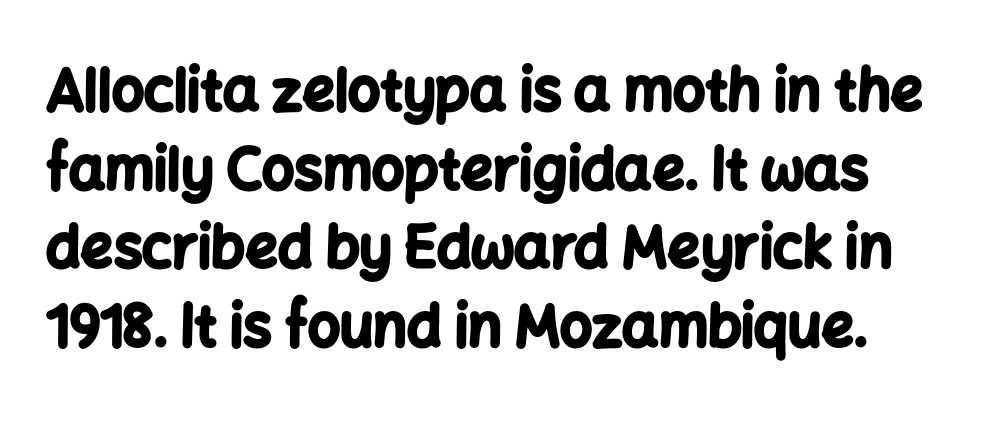
Q: Is the text bold? A: Yes.
Q: Is the text italic (slanted)? A: No, it is upright.
Q: Is the typeface a serif or a sans-serif typeface? A: Sans-serif.
Q: Is the text underlined? A: No.
Q: Is the spacing between letters normal or unusually wide? A: Normal.
Q: Is the spacing between lines tight, normal or loose? A: Normal.
Q: Width (condensed, normal, or wide)? A: Normal.
Q: Stroke contrast? A: Low.
Q: x-height? A: Medium.
Q: Monospaced? A: No.
